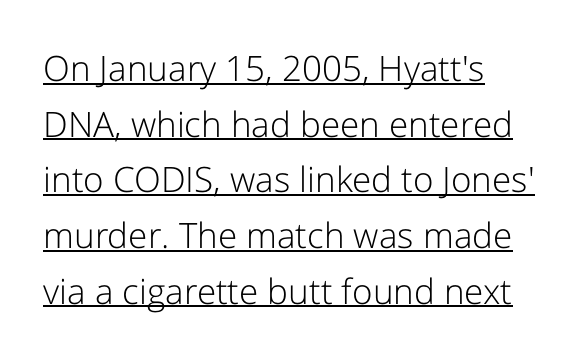
Line beginnings align vertically; line endings do not. This rendering features underlined lettering. Leading matches the norm, producing a regular column. This sample uses plain, unmodified letter spacing.
